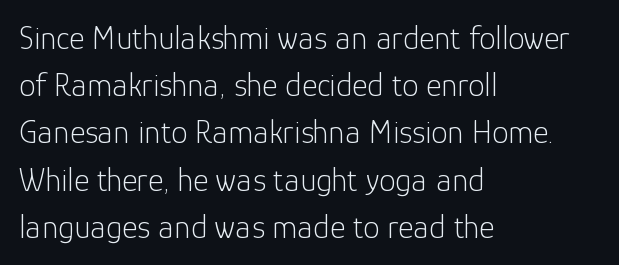
Q: Is the text bold? A: No.
Q: Is the text italic (slanted)? A: No, it is upright.
Q: Is the typeface a serif or a sans-serif typeface? A: Sans-serif.
Q: Is the text underlined? A: No.
Q: How is the paragraph aligned? A: Left-aligned.
Q: Is the spacing between letters normal or unusually wide? A: Normal.
Q: Is the spacing between lines tight, normal or loose? A: Normal.
Q: Width (condensed, normal, or wide)? A: Normal.
Q: Stroke contrast? A: Low.
Q: x-height? A: Medium.
Q: Monospaced? A: No.
